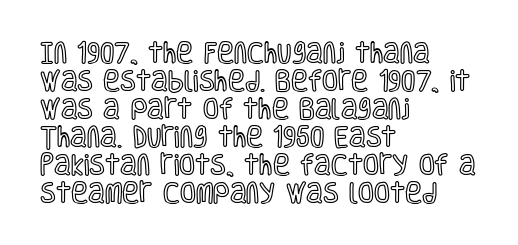
Q: Is the text italic (slanted)? A: No, it is upright.
Q: Is the text underlined? A: No.
Q: How is the paragraph aligned? A: Left-aligned.
Q: Is the spacing between letters normal or unusually wide? A: Normal.
